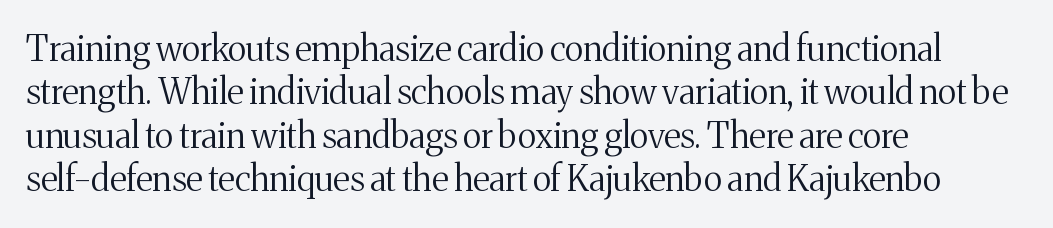
Caption: face not bold, strokes unweighted. The letters advance in unequal steps, a hallmark of proportional type. Note: serifs present on the glyphs. Notice how the stems are strictly vertical — no italics here.
